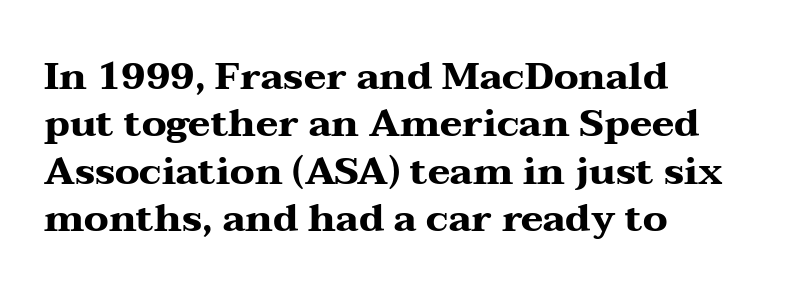
{"serif": "yes", "italic": "no", "bold": "yes", "weight": "heavy", "width": "wide", "stroke_contrast": "medium", "x_height": "medium", "monospaced": "no", "underline": "no", "align": "left", "line_spacing": "normal", "line_spacing_ratio": 1.25, "letter_spacing": "normal", "letter_spacing_em": 0.0, "glyph_px": 38}
